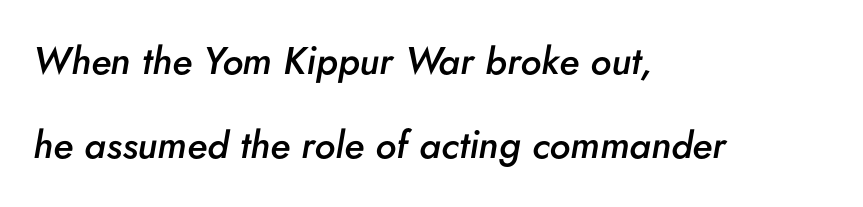
The image shows 38 px semibold type, italic (leaning right); set left-aligned, loose line spacing (2.22x), normal letter spacing, not underlined; low stroke contrast and a small x-height.
